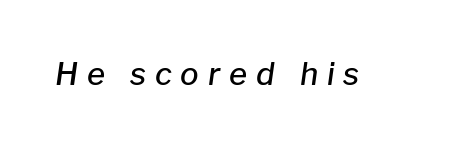
The image shows 31 px semibold type, italic (leaning right); set unusually wide letter spacing (+0.29 em), not underlined; low stroke contrast and a medium x-height.
